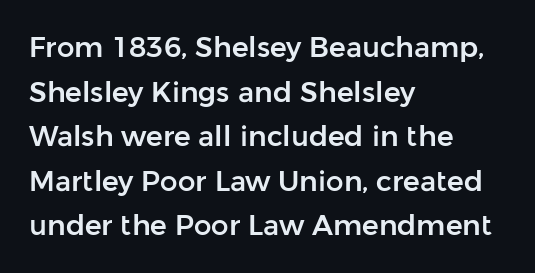
The image shows 28 px sans-serif type, upright; set left-aligned, normal line spacing (1.59x), normal letter spacing, not underlined; low stroke contrast and a medium x-height.
